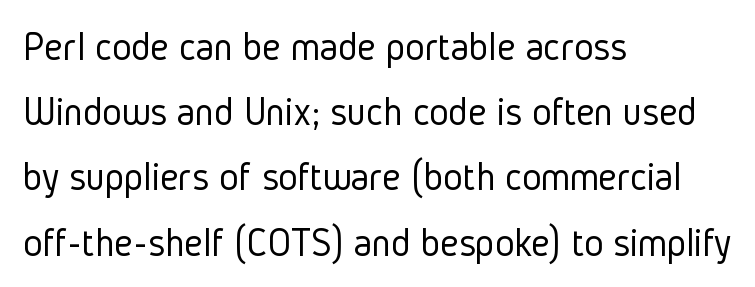
{"serif": "no", "italic": "no", "bold": "no", "weight": "light", "width": "condensed", "stroke_contrast": "low", "x_height": "medium", "monospaced": "no", "underline": "no", "align": "left", "line_spacing": "normal", "line_spacing_ratio": 1.59, "letter_spacing": "normal", "letter_spacing_em": 0.0, "glyph_px": 41}
